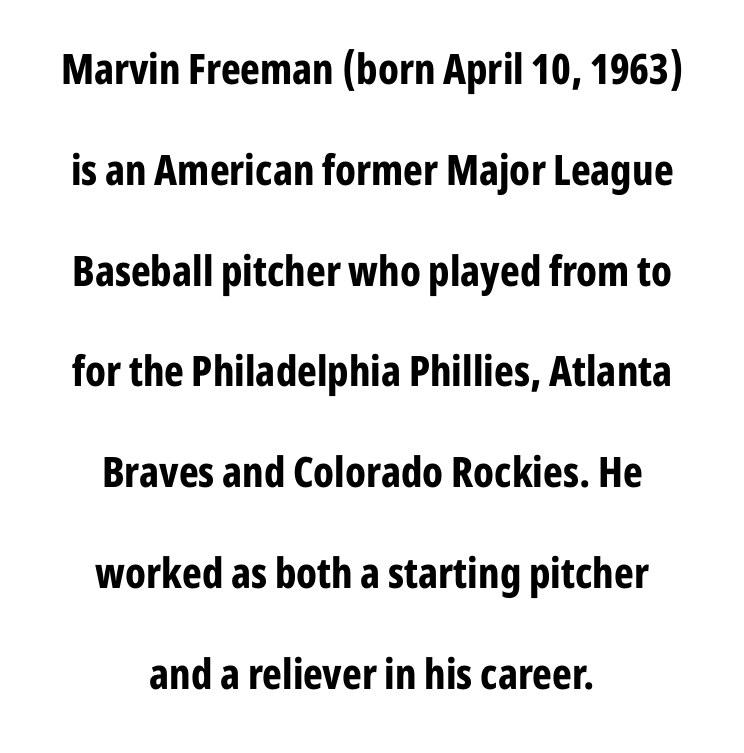
Q: Is the text bold? A: Yes.
Q: Is the text italic (slanted)? A: No, it is upright.
Q: Is the typeface a serif or a sans-serif typeface? A: Sans-serif.
Q: Is the text underlined? A: No.
Q: How is the paragraph aligned? A: Centered.
Q: Is the spacing between letters normal or unusually wide? A: Normal.
Q: Is the spacing between lines tight, normal or loose? A: Loose.
Q: Width (condensed, normal, or wide)? A: Condensed.
Q: Stroke contrast? A: Low.
Q: x-height? A: Medium.
Q: Monospaced? A: No.
